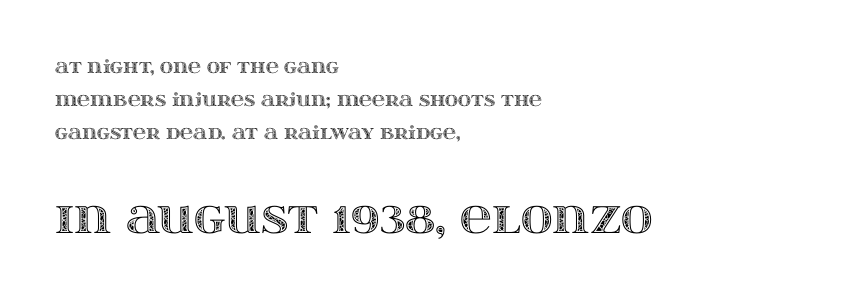
Here the designer chose a conventional face with non-uniform glyph widths. In terms of letterspacing, this is plain default setting. Rule under the text: the space is simply empty. Do the letters lean? They stand straight. This sample is left-justified, so line endings fall wherever the words run out. The rendering enlarges the type as you move from the upper chunk to the lower.
